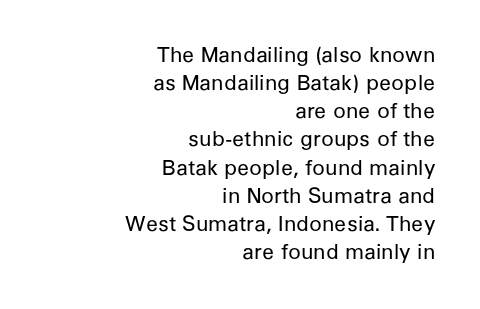
The letters stand straight up with perfectly vertical stems. Honestly, the row spacing looks completely unremarkable. Notice how the passage keeps a crisp vertical edge on the right only. How are the letters spaced? Ordinarily, with no added tracking.
